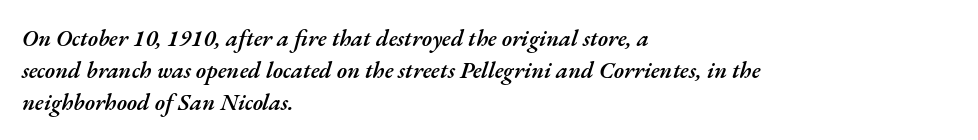
Left-aligned paragraph, ragged on the right. Summary of weight: moderately heavy, a semibold. Short note: letters normally spaced. Each new line begins a customary step beneath the previous one.
